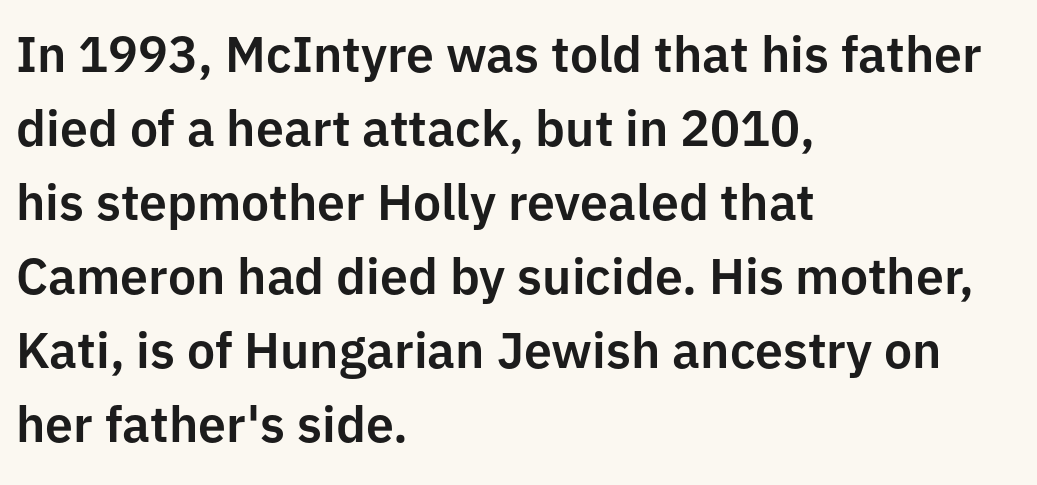
Q: Is the text italic (slanted)? A: No, it is upright.
Q: Is the typeface a serif or a sans-serif typeface? A: Sans-serif.
Q: Is the text underlined? A: No.
Q: How is the paragraph aligned? A: Left-aligned.
Q: Is the spacing between letters normal or unusually wide? A: Normal.
Q: Is the spacing between lines tight, normal or loose? A: Normal.
Q: Width (condensed, normal, or wide)? A: Normal.
Q: Stroke contrast? A: Low.
Q: x-height? A: Medium.
Q: Monospaced? A: No.
